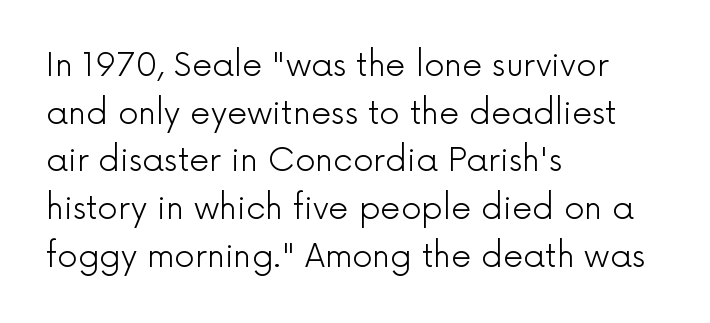
The text was rendered using a sans face with plain stroke endings. Default kerning and tracking; the words read as compact shapes. No italicization has been applied; the sample stays upright. These lines are rendered in a variable-pitch font. A normal amount of white space separates one row of letters from the next.
